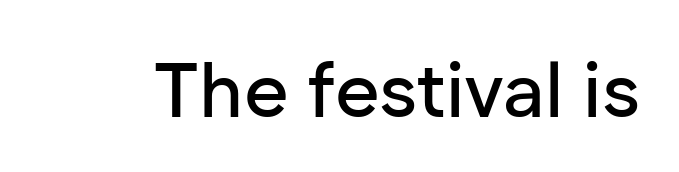
Between one letter and the next there's only the usual sliver of space. Is this a sans? Yes — the strokes have no serifs. This rendering features lettering with no underline. This is the regular roman posture of the typeface. Each letter keeps its own natural width here, so spacing adapts to shape.
